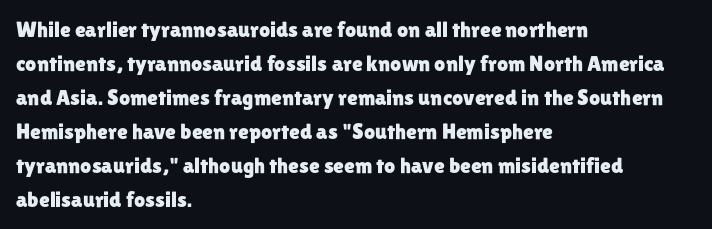
{"italic": "no", "underline": "no", "align": "left", "line_spacing": "normal", "line_spacing_ratio": 1.55, "letter_spacing": "normal", "letter_spacing_em": 0.0, "glyph_px": 22}
